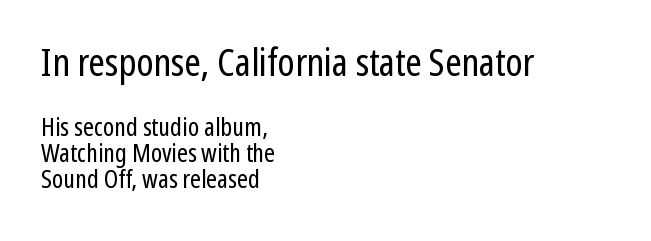
The image shows 39 px regular-weight, condensed sans-serif type, upright; set left-aligned, tight line spacing (1.01x), normal letter spacing, not underlined; the first (top) block is 1.5x larger; low stroke contrast and a medium x-height.
